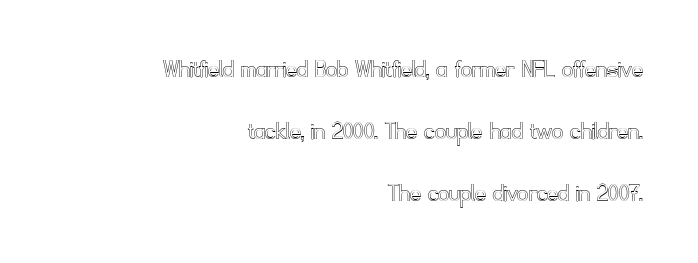
Q: Is the text italic (slanted)? A: No, it is upright.
Q: Is the text underlined? A: No.
Q: How is the paragraph aligned? A: Right-aligned.
Q: Is the spacing between letters normal or unusually wide? A: Normal.
Q: Is the spacing between lines tight, normal or loose? A: Loose.
